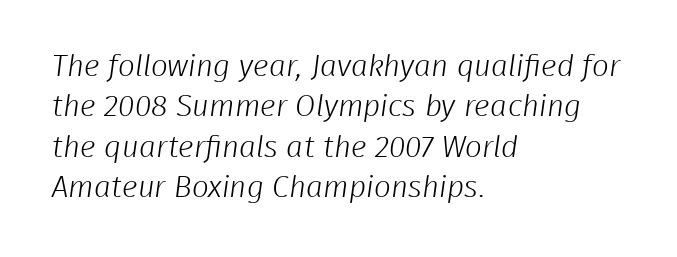
A light-to-regular cut is what we see here. Horizontal alignment here is leftward, the default for most running prose. The designer went with a sans here, leaving each stem footless. A typesetter would call this zero additional tracking.
